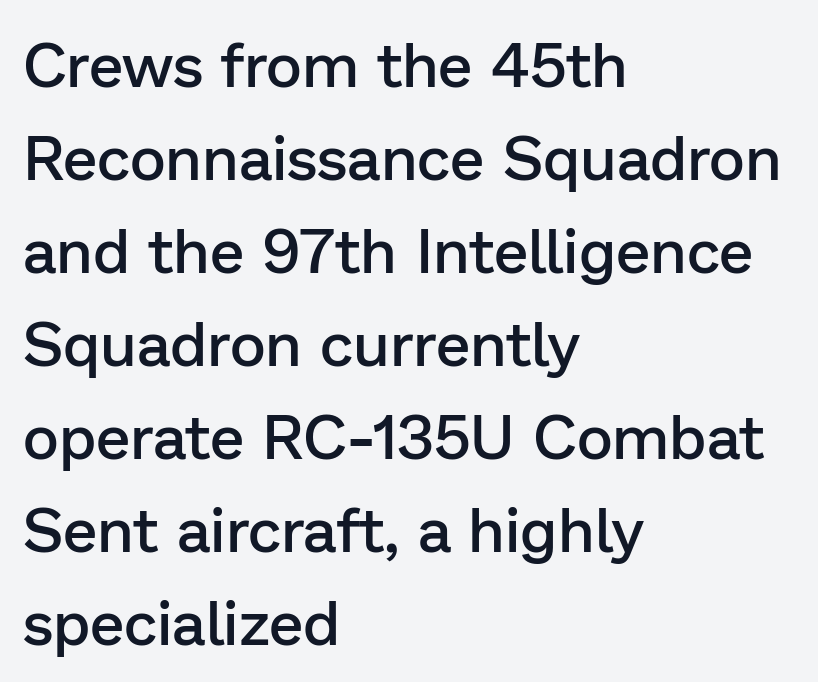
Characters follow at the spacing the type designer built in. A typesetter would call this proportional, since set widths differ per character. Rows of type keep a routine distance in the vertical direction. The lines in this sample share a left origin and differ only in where they stop. Examine the stroke ends and you'll find no serifs.
